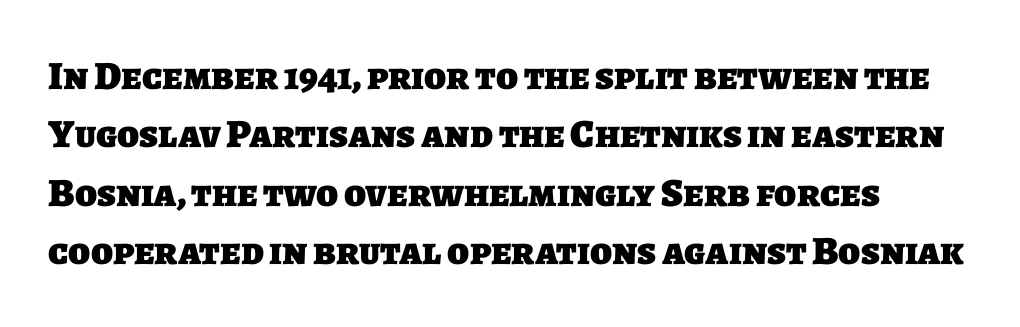
The image shows 40 px heavy sans-serif type; set left-aligned, normal line spacing (1.46x), normal letter spacing, not underlined; low stroke contrast and a large x-height.
